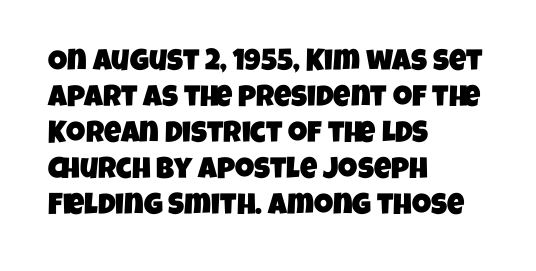
The image shows 30 px condensed sans-serif type; set left-aligned, line spacing 1.2x, normal letter spacing, not underlined; low stroke contrast and a large x-height.
